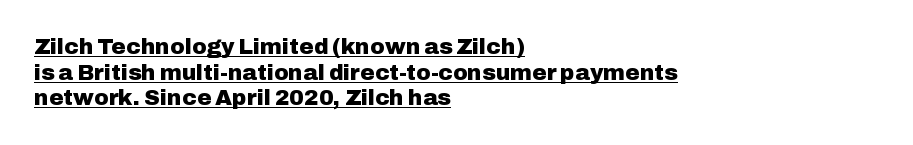
The image shows 22 px bold type, upright; set left-aligned, line spacing 1.16x, normal letter spacing, underlined.
